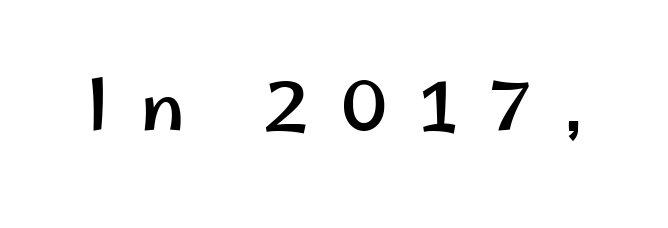
The image shows 70 px wide sans-serif type, upright; set unusually wide letter spacing (+0.45 em), not underlined; low stroke contrast and a small x-height.
